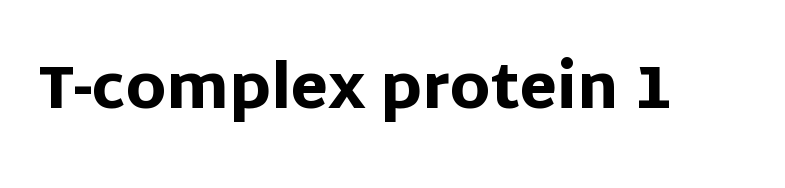
{"serif": "no", "italic": "no", "bold": "yes", "weight": "heavy", "width": "normal", "stroke_contrast": "low", "x_height": "large", "monospaced": "no", "underline": "no", "letter_spacing": "normal", "letter_spacing_em": 0.0, "glyph_px": 60}
